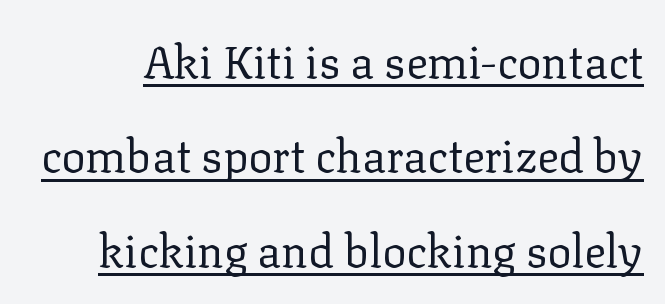
{"serif": "yes", "italic": "no", "bold": "no", "weight": "regular", "width": "normal", "stroke_contrast": "low", "x_height": "medium", "monospaced": "no", "underline": "yes", "line_spacing": "loose", "line_spacing_ratio": 2.1, "letter_spacing": "normal", "letter_spacing_em": 0.0, "glyph_px": 45}
